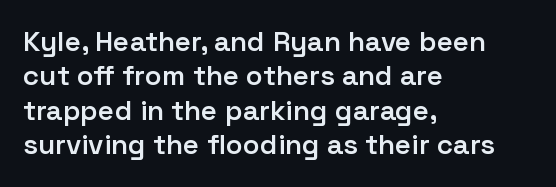
Descender tails drop into unmarked territory. The letters advance in unequal steps, a hallmark of proportional type. The passage is arranged the way most books set body copy — flush left. Are there feet on the stems? There aren't — it's a sans. Here the glyphs are tracked normally, forming tight word shapes. The lettering holds an erect, upright posture throughout.
